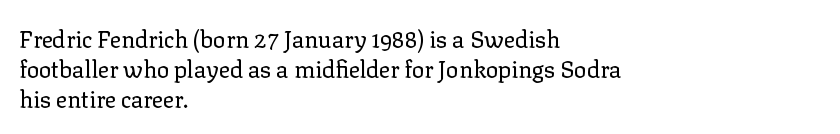
Q: Is the text bold? A: No.
Q: Is the text italic (slanted)? A: No, it is upright.
Q: Is the text underlined? A: No.
Q: How is the paragraph aligned? A: Left-aligned.
Q: Is the spacing between letters normal or unusually wide? A: Normal.
Q: Is the spacing between lines tight, normal or loose? A: Normal.
